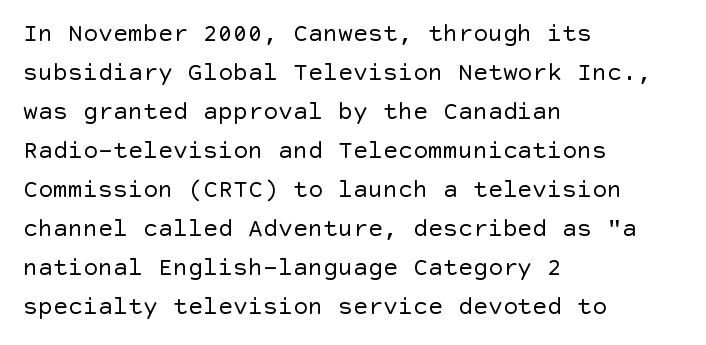
The space between consecutive lines is moderate. In terms of letterspacing, this is plain default setting. This rendering features lettering with no underline. Is the stroke heavy? The answer is a plain regular-or-lighter.
